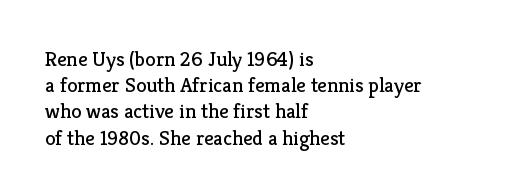
Does extra space separate the letters? No, they use regular spacing. Layout note: lines flush left. The area under the type is left untouched. This reads as an unemphasized weight, regular at the heaviest. This is roman type, the default non-slanted kind. Vertical spacing — default.
